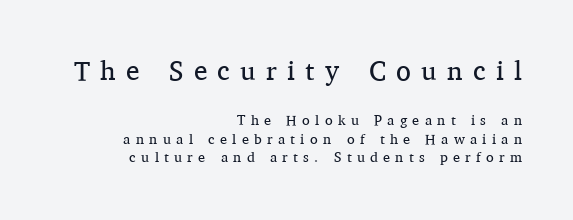
{"italic": "no", "bold": "no", "underline": "no", "align": "right", "line_spacing": "normal", "line_spacing_ratio": 1.34, "letter_spacing": "wide", "letter_spacing_em": 0.38, "larger_block": "first", "size_ratio": 1.93, "glyph_px": 27}
